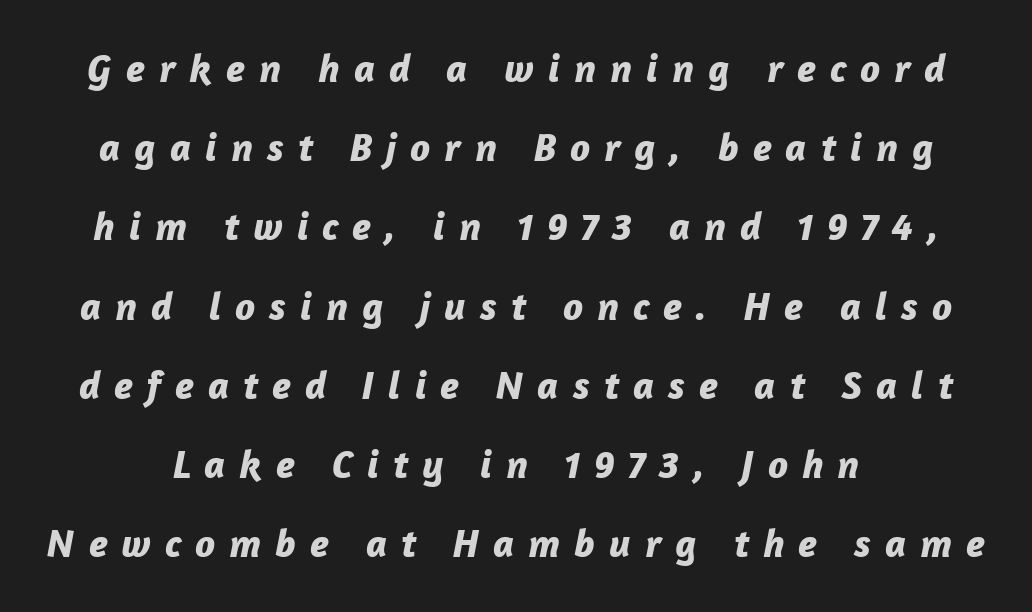
Q: Is the text bold? A: Yes.
Q: Is the text italic (slanted)? A: Yes, it leans right by about 12 degrees.
Q: Is the text underlined? A: No.
Q: Is the spacing between letters normal or unusually wide? A: Unusually wide.
Q: Is the spacing between lines tight, normal or loose? A: Loose.
Q: Width (condensed, normal, or wide)? A: Normal.
Q: Stroke contrast? A: Low.
Q: x-height? A: Medium.
Q: Monospaced? A: No.
